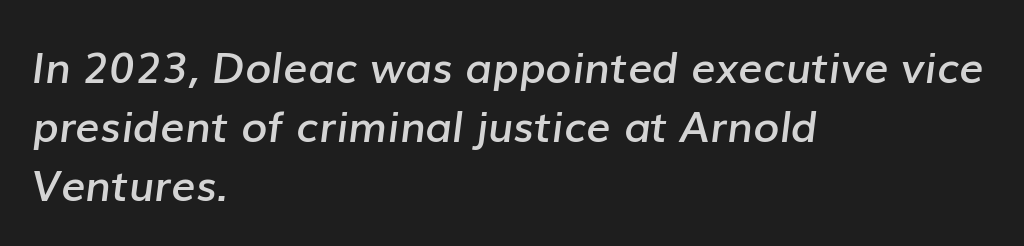
Q: Is the text bold? A: Semi-bold.
Q: Is the text italic (slanted)? A: Yes, it leans right by about 7 degrees.
Q: Is the text underlined? A: No.
Q: How is the paragraph aligned? A: Left-aligned.
Q: Is the spacing between letters normal or unusually wide? A: Normal.
Q: Is the spacing between lines tight, normal or loose? A: Normal.
Q: Width (condensed, normal, or wide)? A: Normal.
Q: Stroke contrast? A: Low.
Q: x-height? A: Medium.
Q: Monospaced? A: No.
